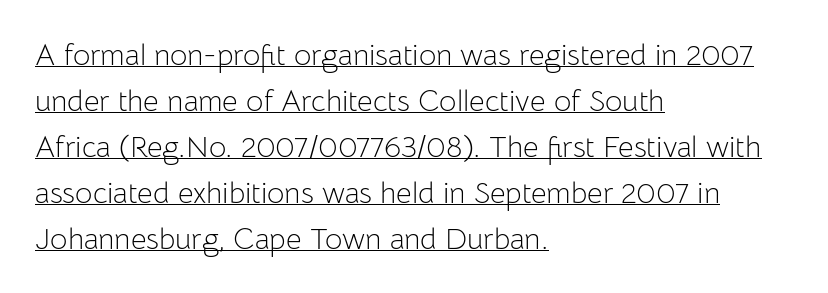
The image shows 30 px light sans-serif type, upright; set left-aligned, normal line spacing (1.53x), normal letter spacing, underlined; low stroke contrast and a medium x-height.
